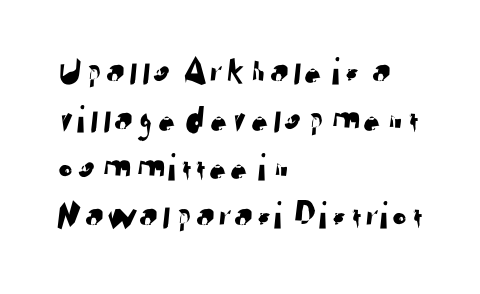
{"serif": "no", "width": "normal", "stroke_contrast": "low", "x_height": "medium", "monospaced": "no", "underline": "no", "align": "left", "line_spacing_ratio": 1.23, "letter_spacing": "normal", "letter_spacing_em": 0.0, "glyph_px": 39}
